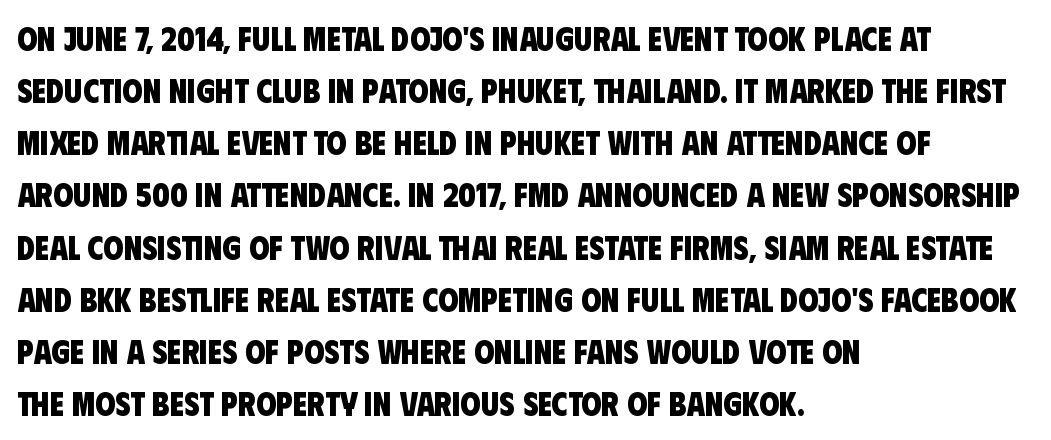
{"serif": "no", "bold": "yes", "weight": "heavy", "width": "condensed", "stroke_contrast": "low", "x_height": "large", "monospaced": "no", "underline": "no", "align": "left", "line_spacing": "normal", "line_spacing_ratio": 1.58, "letter_spacing": "normal", "letter_spacing_em": 0.0, "glyph_px": 33}
